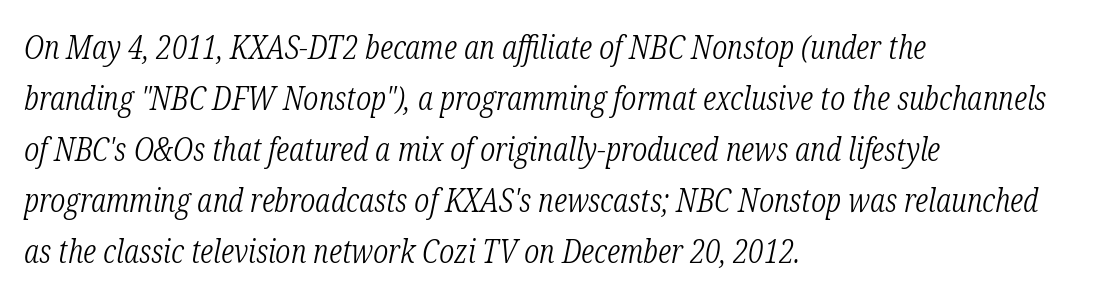
The image shows 32 px light, condensed serif type, italic (leaning right); set left-aligned, normal line spacing (1.59x), normal letter spacing, not underlined; low stroke contrast and a medium x-height.
